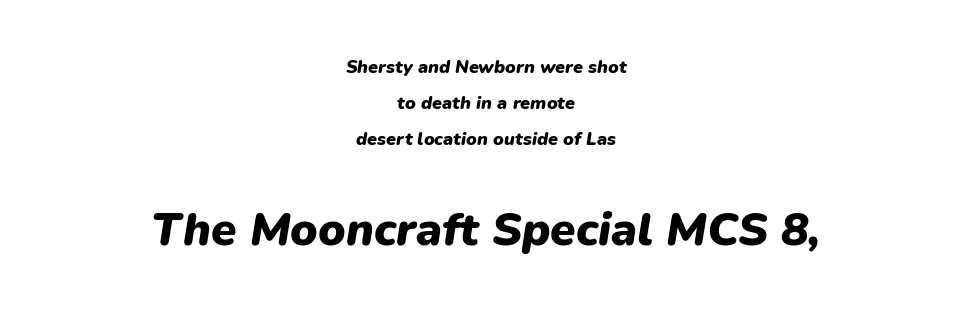
{"italic": "yes", "lean": "right", "slant_degrees": 9, "bold": "yes", "weight": "heavy", "width": "normal", "stroke_contrast": "low", "x_height": "medium", "monospaced": "no", "underline": "no", "align": "center", "line_spacing": "loose", "line_spacing_ratio": 1.99, "letter_spacing": "normal", "letter_spacing_em": 0.0, "larger_block": "second", "size_ratio": 2.56, "glyph_px": 46}
